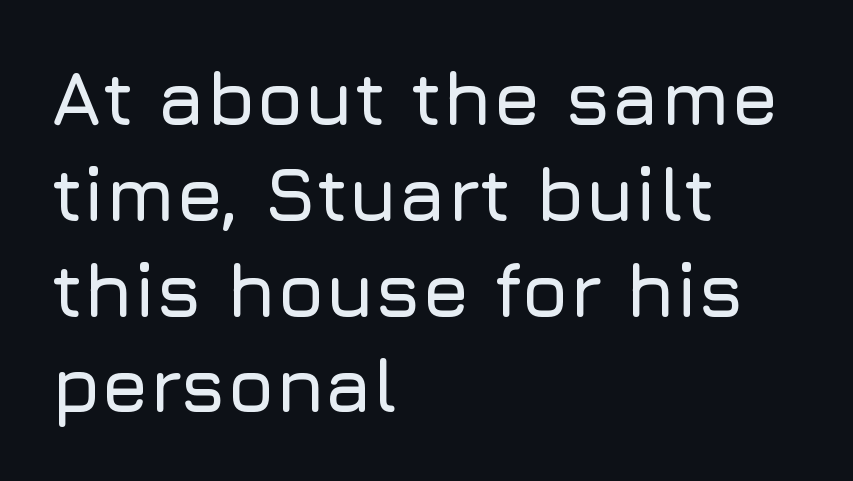
Has an underline been added? It has not. Between one letter and the next there's only the usual sliver of space. Here the designer chose a conventional face with non-uniform glyph widths. Reading down the column, the eye jumps a familiar distance to each next line.
